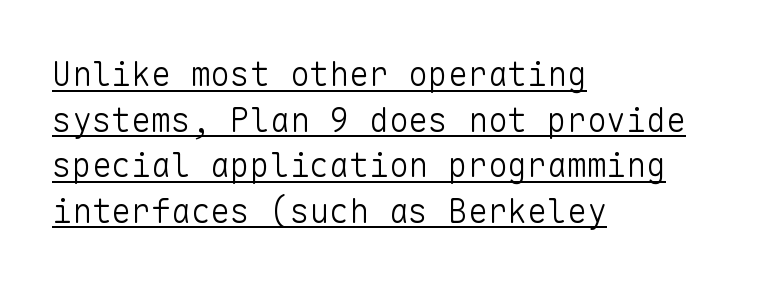
Q: Is the text bold? A: No.
Q: Is the text italic (slanted)? A: No, it is upright.
Q: Is the typeface a serif or a sans-serif typeface? A: Sans-serif.
Q: Is the text underlined? A: Yes.
Q: How is the paragraph aligned? A: Left-aligned.
Q: Is the spacing between letters normal or unusually wide? A: Normal.
Q: Is the spacing between lines tight, normal or loose? A: Normal.
Q: Width (condensed, normal, or wide)? A: Normal.
Q: Stroke contrast? A: Low.
Q: x-height? A: Medium.
Q: Monospaced? A: Yes.
